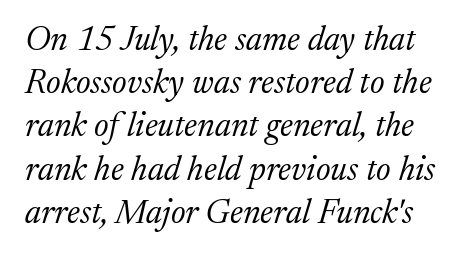
Nobody drew a line under any word here. The letters are slanted; this is an italic face. The cut favours lightness, reaching ordinary text weight at its darkest. The rendering uses natural spacing where letterforms have individual widths. Letter spacing: default.
